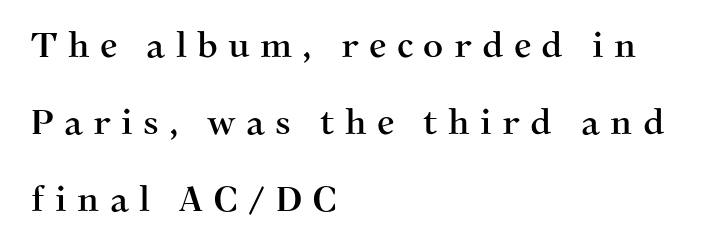
Characters follow at a spacing far wider than the type designer built in. Glance below the letters and you will spot only blank space. The paragraph shown leans on its left margin. Do the letters lean? They stand straight. Proportional: the letters do not fall into vertical columns. Horizontal bands of white between lines are thick stripes.
